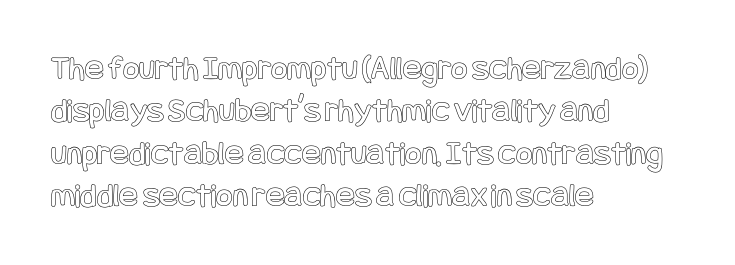
{"italic": "no", "width": "condensed", "x_height": "large", "underline": "no", "align": "left", "line_spacing_ratio": 1.21, "letter_spacing": "normal", "letter_spacing_em": 0.0, "glyph_px": 35}
